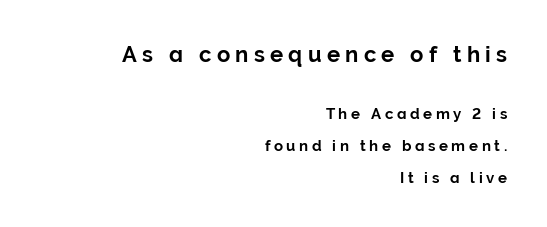
The image shows 22 px text type, upright; set right-aligned, loose line spacing (2.12x), unusually wide letter spacing (+0.24 em), not underlined; the first (top) block is 1.47x larger.
